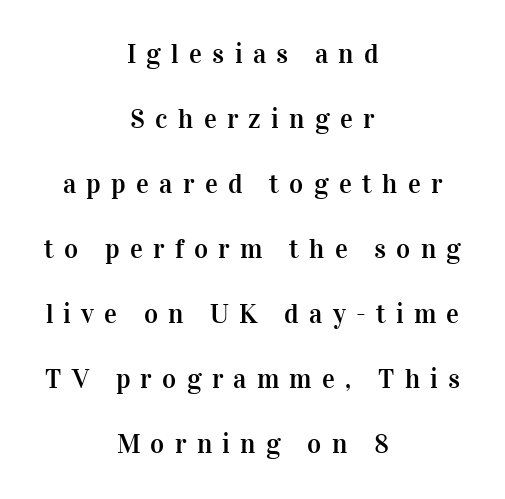
The image shows 27 px text type, upright; set centered, loose line spacing (2.41x), unusually wide letter spacing (+0.38 em), not underlined.
